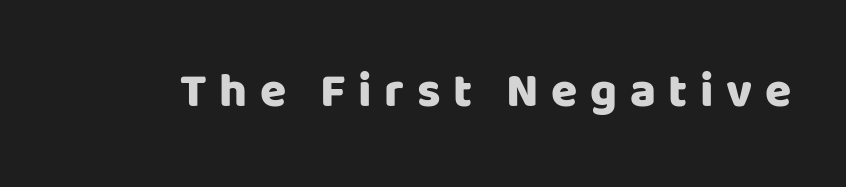
Tracking value appears strongly positive — letters spread wide. Nope, not italic — everything's standing straight. A typesetter would label this face a sans. Quick note: underline off. Its strokes are broad and dark, the hallmark of bold type. Looks like regular typesetting: each glyph gets only the width it needs.
